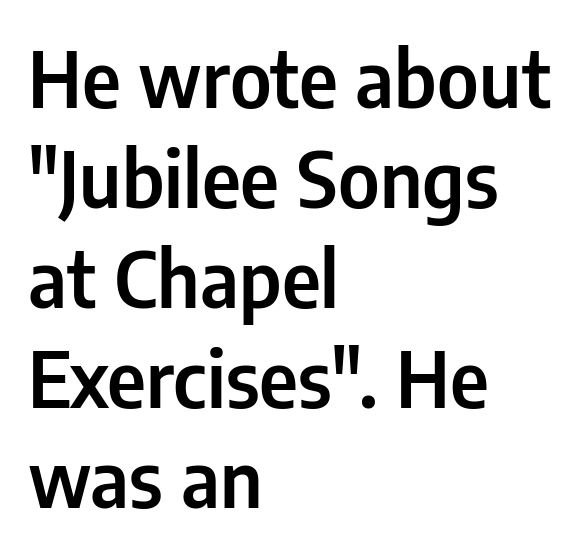
The text was rendered using a sans face with plain stroke endings. Horizontally, the lines are justified to the leading edge only. The lettering stays uniformly vertical, giving the passage a roman look. A typesetter would call this proportional, since set widths differ per character. The strip under each line holds only bare page. The rendering keeps characters at their native spacing.
